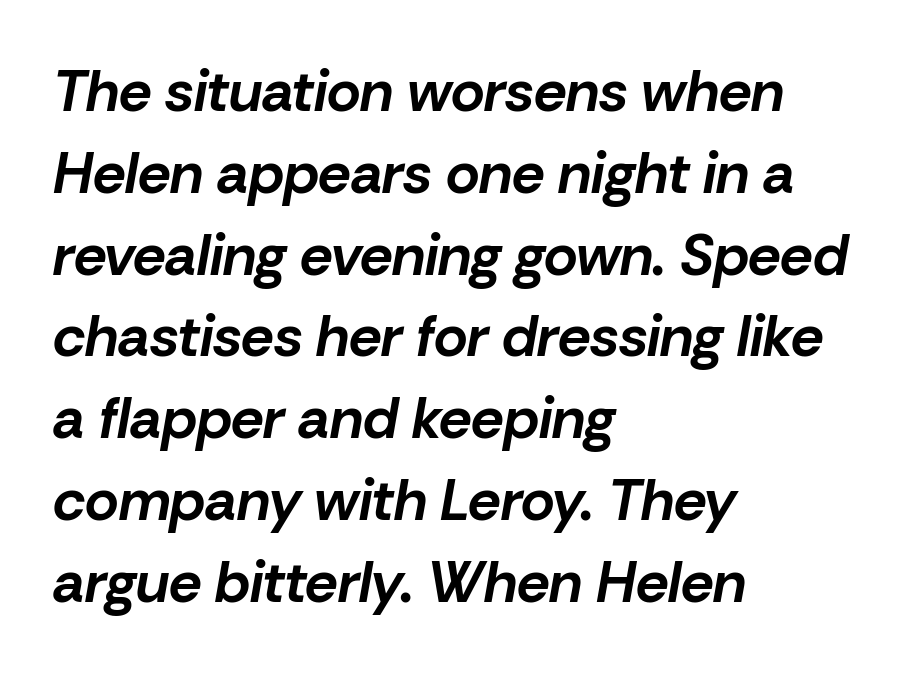
Q: Is the text bold? A: Yes.
Q: Is the text italic (slanted)? A: Yes, it leans right by about 10 degrees.
Q: Is the text underlined? A: No.
Q: How is the paragraph aligned? A: Left-aligned.
Q: Is the spacing between letters normal or unusually wide? A: Normal.
Q: Is the spacing between lines tight, normal or loose? A: Normal.
Q: Width (condensed, normal, or wide)? A: Normal.
Q: Stroke contrast? A: Low.
Q: x-height? A: Medium.
Q: Monospaced? A: No.
